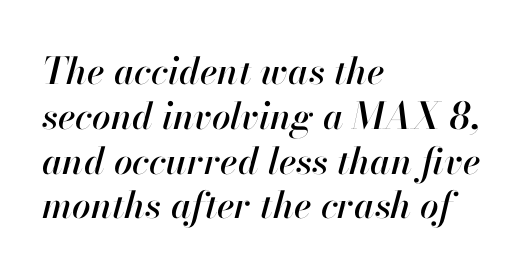
The image shows 37 px text type, italic (leaning right); set left-aligned, line spacing 1.21x, normal letter spacing, not underlined; high stroke contrast and a small x-height.
